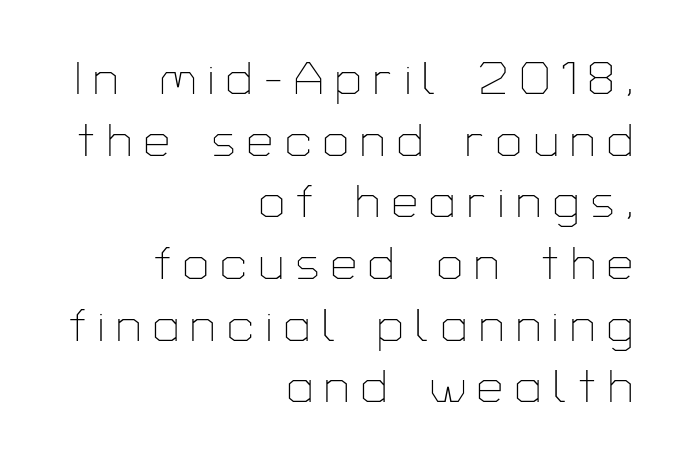
The image shows 46 px thin sans-serif type, upright; set right-aligned, normal line spacing (1.34x), unusually wide letter spacing (+0.26 em), not underlined; low stroke contrast and a medium x-height.
